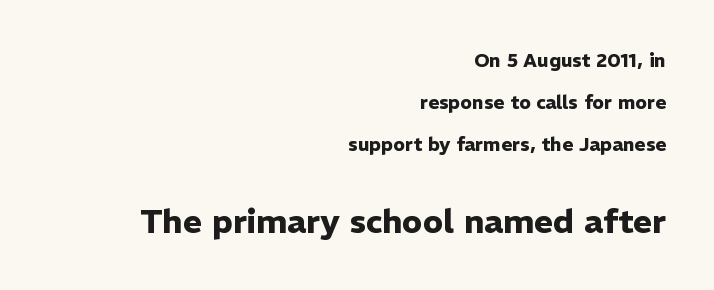
The image shows 33 px heavy sans-serif type, upright; set right-aligned, loose line spacing (2.2x), normal letter spacing, not underlined; the second (bottom) block is 1.74x larger; low stroke contrast and a medium x-height.
